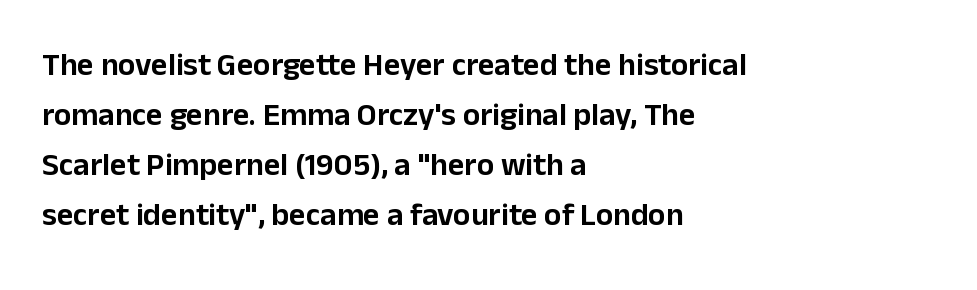
Q: Is the text italic (slanted)? A: No, it is upright.
Q: Is the typeface a serif or a sans-serif typeface? A: Sans-serif.
Q: Is the text underlined? A: No.
Q: How is the paragraph aligned? A: Left-aligned.
Q: Is the spacing between letters normal or unusually wide? A: Normal.
Q: Is the spacing between lines tight, normal or loose? A: Normal.
Q: Width (condensed, normal, or wide)? A: Normal.
Q: Stroke contrast? A: Low.
Q: x-height? A: Medium.
Q: Monospaced? A: No.
